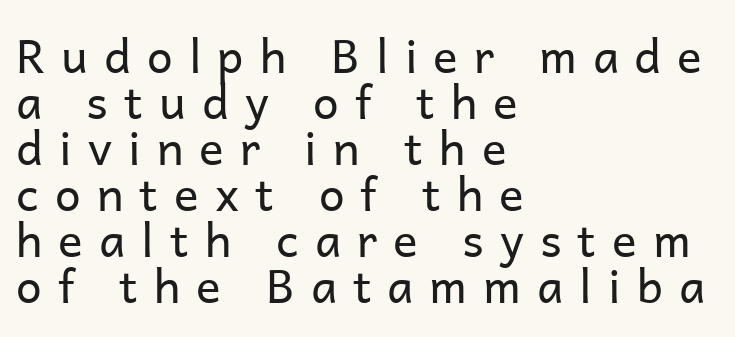
{"serif": "no", "italic": "no", "bold": "no", "weight": "regular", "width": "normal", "stroke_contrast": "low", "x_height": "medium", "monospaced": "no", "underline": "no", "align": "left", "line_spacing": "tight", "line_spacing_ratio": 1.0, "letter_spacing": "wide", "letter_spacing_em": 0.35, "glyph_px": 46}
